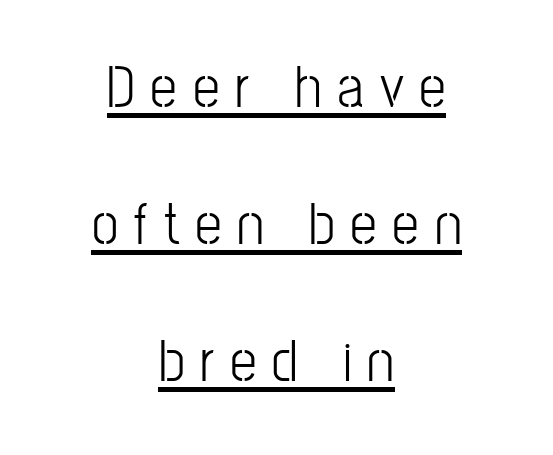
The image shows 60 px light, condensed sans-serif type, upright; set centered, loose line spacing (2.28x), unusually wide letter spacing (+0.26 em), underlined; low stroke contrast and a medium x-height.
